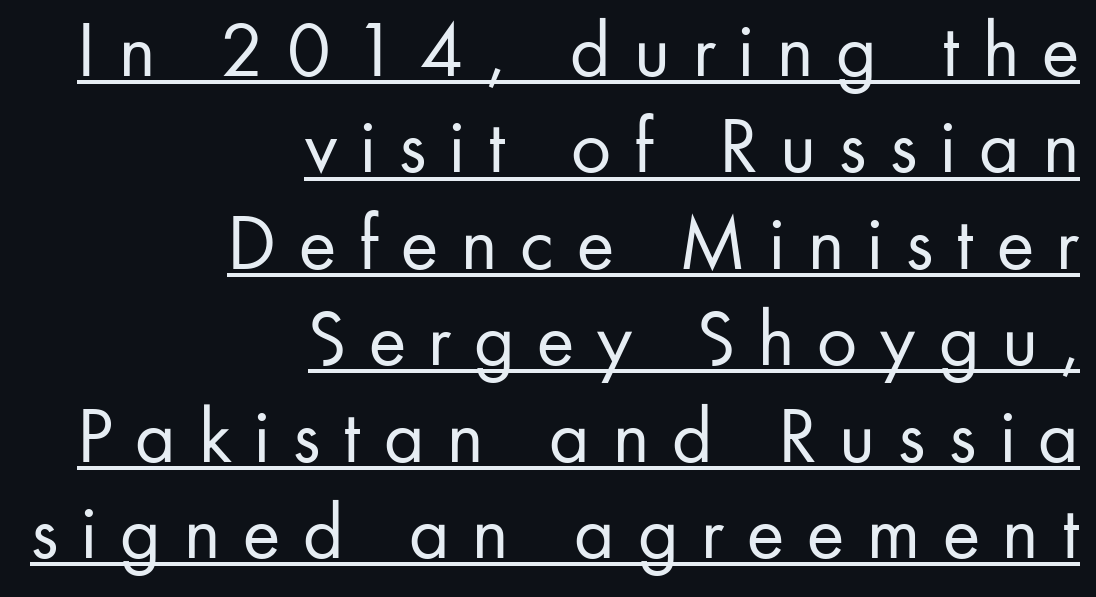
Q: Is the text bold? A: No.
Q: Is the text italic (slanted)? A: No, it is upright.
Q: Is the typeface a serif or a sans-serif typeface? A: Sans-serif.
Q: Is the text underlined? A: Yes.
Q: How is the paragraph aligned? A: Right-aligned.
Q: Is the spacing between letters normal or unusually wide? A: Unusually wide.
Q: Width (condensed, normal, or wide)? A: Normal.
Q: Stroke contrast? A: Low.
Q: x-height? A: Small.
Q: Monospaced? A: No.
